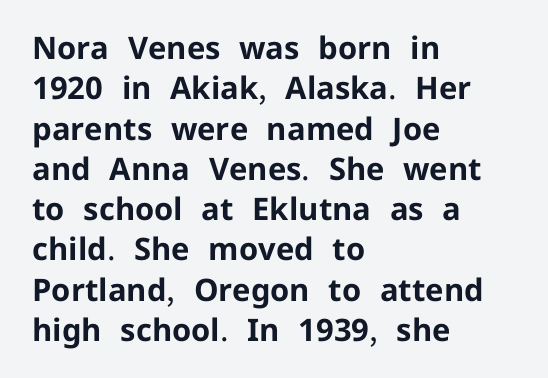
Stroke thickness is high; the sample reads as a true bold. Here the designer chose a conventional face with non-uniform glyph widths. Each line starts at the same left margin while the right side varies. The typeface chosen for these lines omits serifs. Normally led — the rows are evenly, conventionally spaced. Ascenders rise straight up at ninety degrees.
